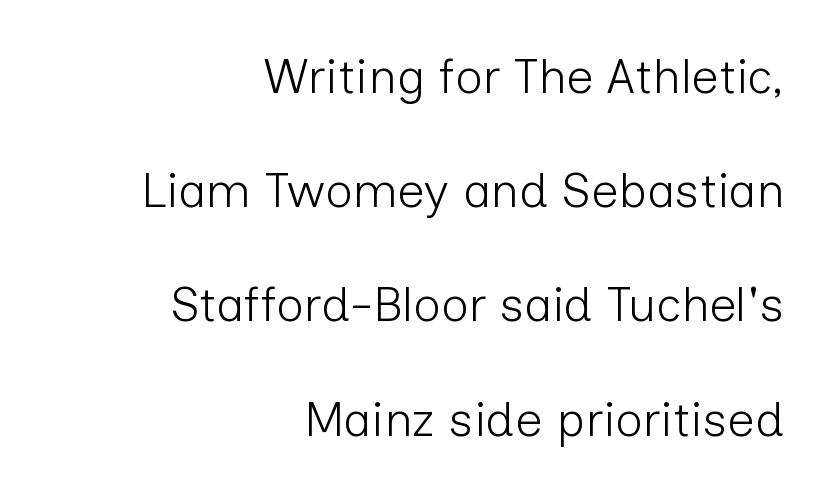
The image shows 48 px light sans-serif type, upright; set right-aligned, loose line spacing (2.38x), normal letter spacing, not underlined; low stroke contrast and a medium x-height.
